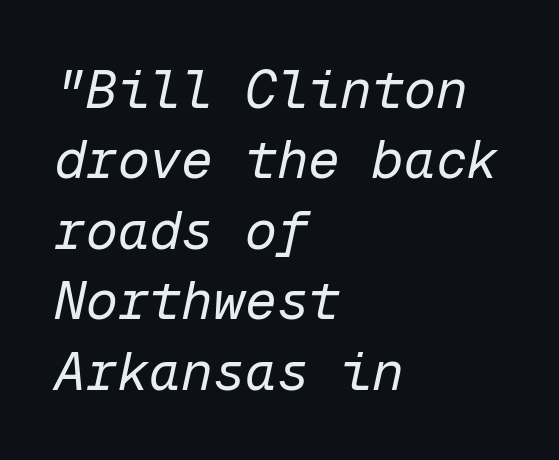
The image shows 53 px regular-weight type, italic (leaning right), monospaced; set left-aligned, normal line spacing (1.33x), normal letter spacing, not underlined; low stroke contrast and a medium x-height.
